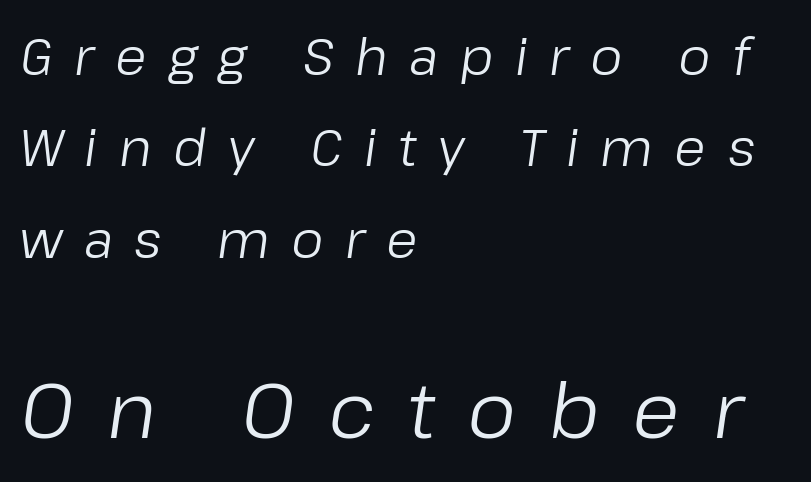
The image shows 77 px regular-weight type, italic (leaning right); set left-aligned, line spacing 1.79x, unusually wide letter spacing (+0.42 em), not underlined; the second (bottom) block is 1.51x larger; low stroke contrast and a medium x-height.
